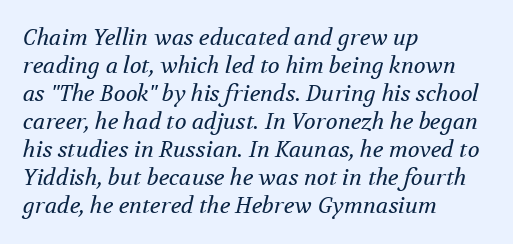
{"italic": "yes", "lean": "right", "slant_degrees": 12, "bold": "no", "underline": "no", "align": "left", "line_spacing": "normal", "line_spacing_ratio": 1.27, "letter_spacing": "normal", "letter_spacing_em": 0.0, "glyph_px": 22}
